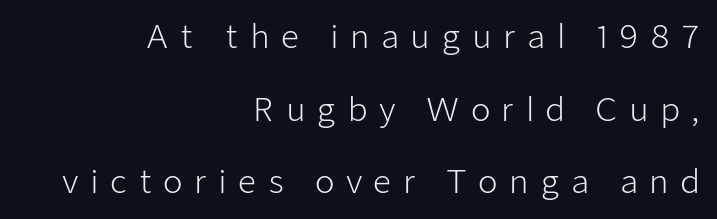
The space beneath each line is pristine and unruled. Loosely led — the rows are spread out. Regarding serifs, this sample does without them. Looks like regular typesetting: each glyph gets only the width it needs. One-word summary of the alignment: right. How are the letters spaced? Widely, with obvious added tracking.
